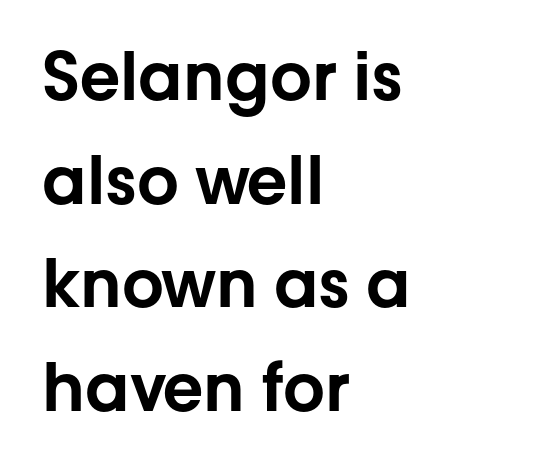
The font's upright variant was chosen for this text. Varying glyph widths throughout — classic text-font behaviour. All the whitespace from short lines collects on the right. Underlining? Definitely not there. The letterforms sit shoulder to shoulder at normal distance. Regular leading.
